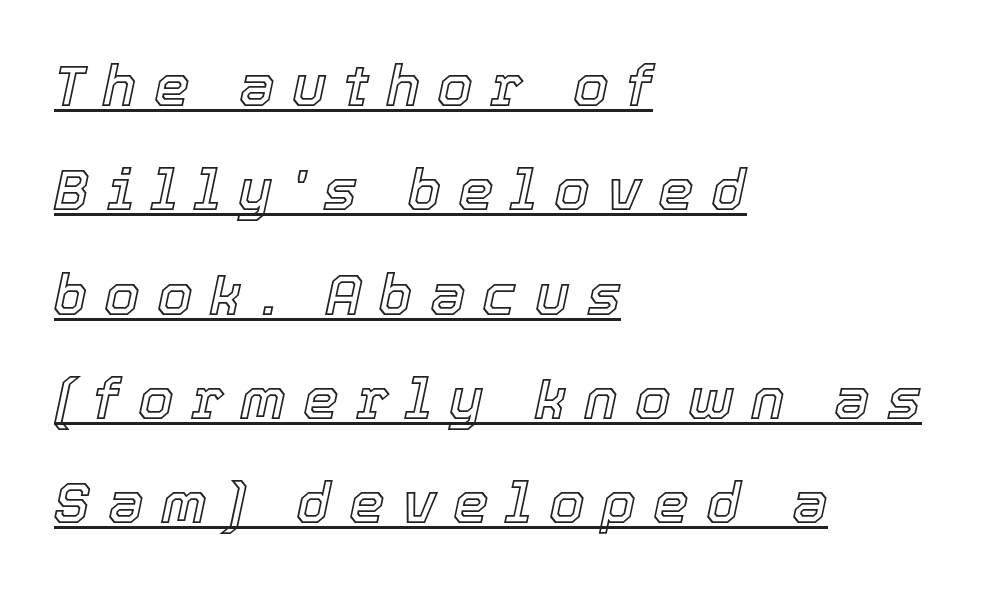
Here the designer chose a conventional face with non-uniform glyph widths. How are the letters spaced? Widely, with obvious added tracking. Glance below the letters and you will spot a drawn line. Casual observation: everything's shoved over to the left.
